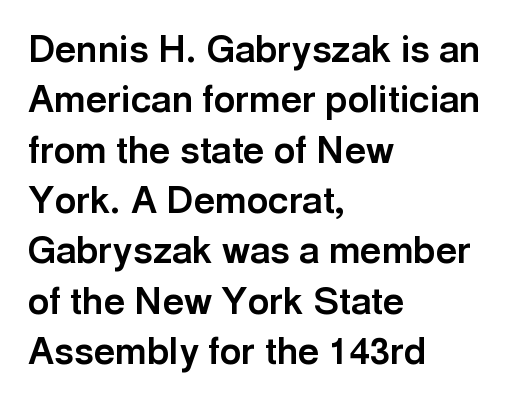
The image shows 37 px bold sans-serif type, upright; set left-aligned, normal line spacing (1.36x), normal letter spacing, not underlined; a medium x-height.
